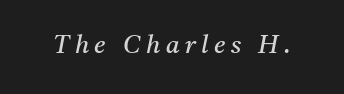
Check under the words: just untouched page. Short note: letters widely spaced. Looking at the ascenders, they clearly lean. The typeface has the unassuming heft of standard copy or less.
